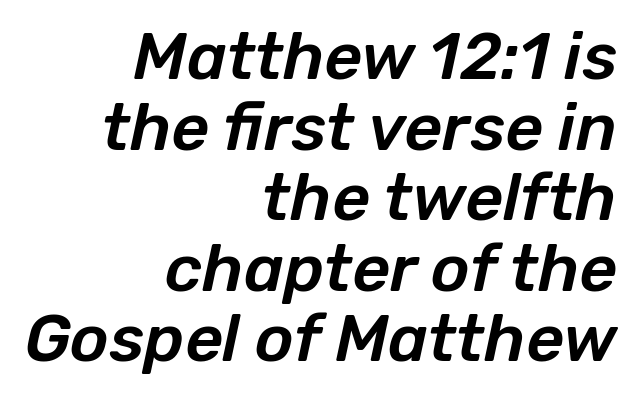
Q: Is the text italic (slanted)? A: Yes, it leans right by about 12 degrees.
Q: Is the text underlined? A: No.
Q: How is the paragraph aligned? A: Right-aligned.
Q: Is the spacing between letters normal or unusually wide? A: Normal.
Q: Is the spacing between lines tight, normal or loose? A: Tight.
Q: Width (condensed, normal, or wide)? A: Normal.
Q: Stroke contrast? A: Low.
Q: x-height? A: Medium.
Q: Monospaced? A: No.
